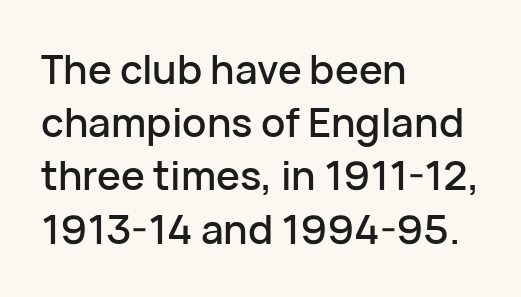
Q: Is the text italic (slanted)? A: No, it is upright.
Q: Is the typeface a serif or a sans-serif typeface? A: Sans-serif.
Q: Is the text underlined? A: No.
Q: How is the paragraph aligned? A: Left-aligned.
Q: Is the spacing between letters normal or unusually wide? A: Normal.
Q: Is the spacing between lines tight, normal or loose? A: Normal.
Q: Width (condensed, normal, or wide)? A: Normal.
Q: Stroke contrast? A: Low.
Q: x-height? A: Medium.
Q: Monospaced? A: No.
